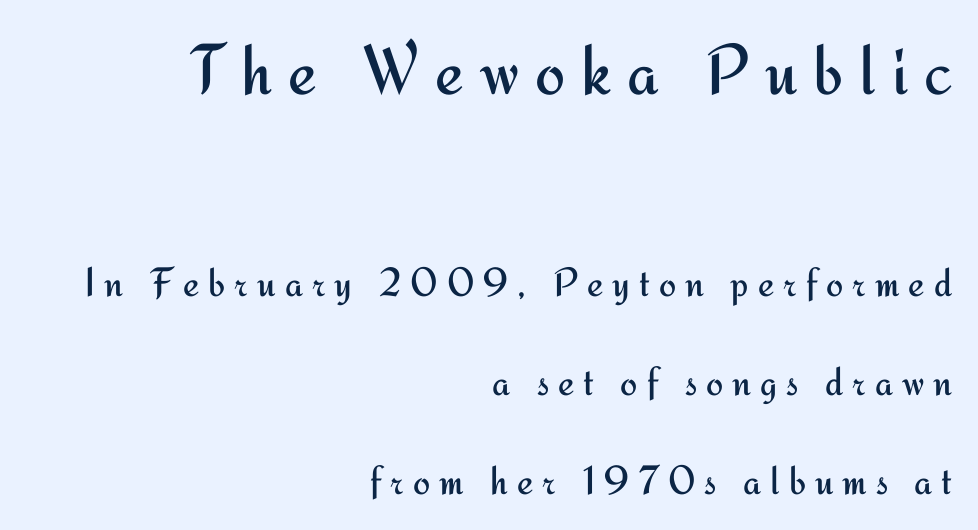
{"serif": "no", "italic": "no", "bold": "no", "weight": "regular", "width": "normal", "stroke_contrast": "medium", "x_height": "small", "monospaced": "no", "underline": "no", "align": "right", "line_spacing": "loose", "line_spacing_ratio": 2.41, "letter_spacing": "wide", "letter_spacing_em": 0.22, "larger_block": "first", "size_ratio": 1.76, "glyph_px": 72}
